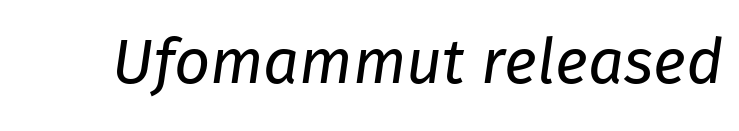
{"italic": "yes", "lean": "right", "slant_degrees": 8, "bold": "no", "weight": "regular", "width": "normal", "stroke_contrast": "low", "x_height": "medium", "monospaced": "no", "underline": "no", "letter_spacing": "normal", "letter_spacing_em": 0.0, "glyph_px": 63}
